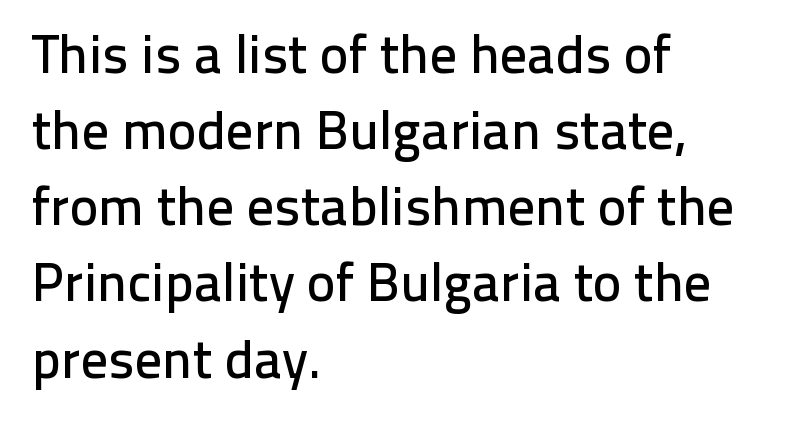
The image shows 54 px sans-serif type, upright; set left-aligned, normal line spacing (1.41x), normal letter spacing, not underlined; low stroke contrast and a medium x-height.
